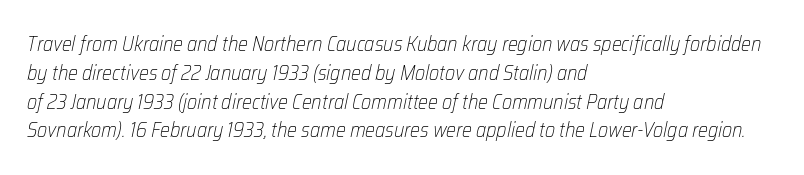
Q: Is the text bold? A: No.
Q: Is the text italic (slanted)? A: Yes, it leans right by about 12 degrees.
Q: Is the text underlined? A: No.
Q: How is the paragraph aligned? A: Left-aligned.
Q: Is the spacing between letters normal or unusually wide? A: Normal.
Q: Is the spacing between lines tight, normal or loose? A: Normal.
